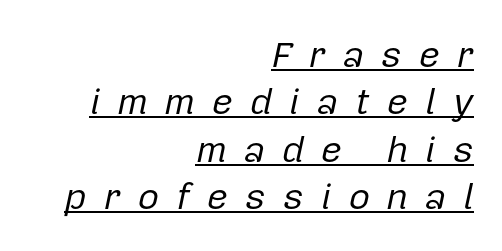
Q: Is the text bold? A: No.
Q: Is the text italic (slanted)? A: Yes, it leans right by about 12 degrees.
Q: Is the text underlined? A: Yes.
Q: How is the paragraph aligned? A: Right-aligned.
Q: Is the spacing between letters normal or unusually wide? A: Unusually wide.
Q: Is the spacing between lines tight, normal or loose? A: Normal.
Q: Width (condensed, normal, or wide)? A: Normal.
Q: Stroke contrast? A: Low.
Q: x-height? A: Medium.
Q: Monospaced? A: No.
